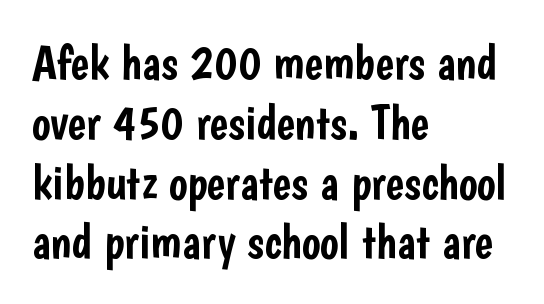
The image shows 49 px condensed sans-serif type, upright; set left-aligned, line spacing 1.22x, normal letter spacing, not underlined; low stroke contrast and a medium x-height.
